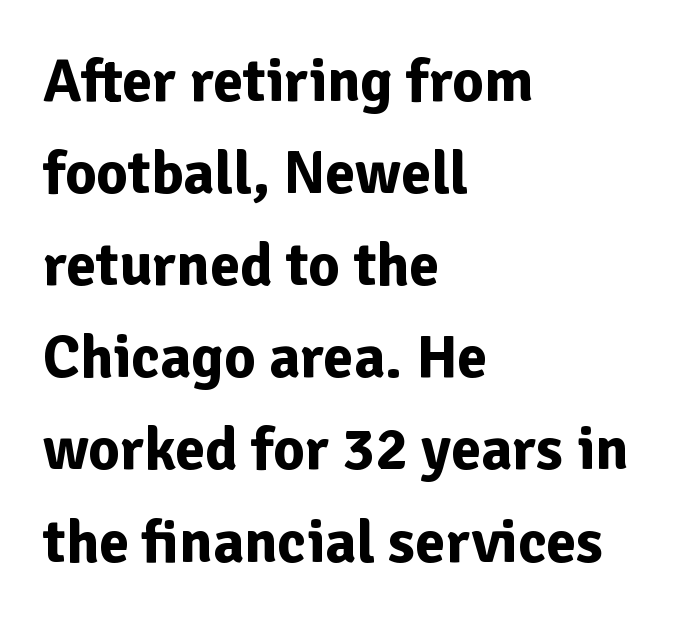
{"serif": "no", "italic": "no", "bold": "yes", "weight": "bold", "width": "normal", "stroke_contrast": "low", "x_height": "medium", "monospaced": "no", "underline": "no", "align": "left", "line_spacing": "normal", "line_spacing_ratio": 1.51, "letter_spacing": "normal", "letter_spacing_em": 0.0, "glyph_px": 61}
